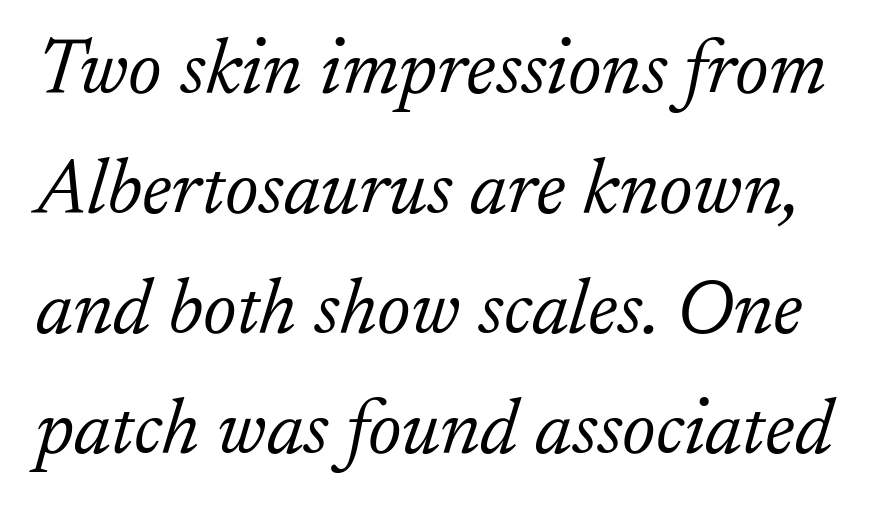
The image shows 77 px light serif type, italic (leaning right); set normal line spacing (1.56x), normal letter spacing, not underlined; low stroke contrast and a small x-height.
